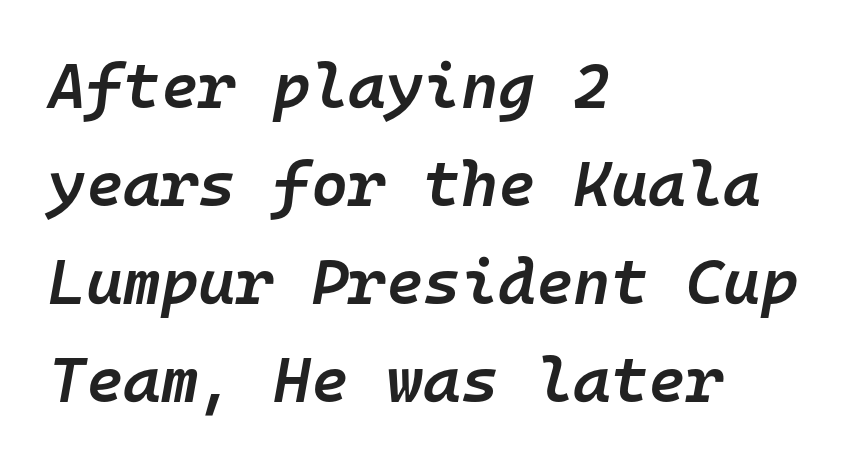
Q: Is the text bold? A: Semi-bold.
Q: Is the text italic (slanted)? A: Yes, it leans right by about 10 degrees.
Q: Is the text underlined? A: No.
Q: How is the paragraph aligned? A: Left-aligned.
Q: Is the spacing between letters normal or unusually wide? A: Normal.
Q: Is the spacing between lines tight, normal or loose? A: Normal.
Q: Width (condensed, normal, or wide)? A: Normal.
Q: Stroke contrast? A: Low.
Q: x-height? A: Medium.
Q: Monospaced? A: Yes.
